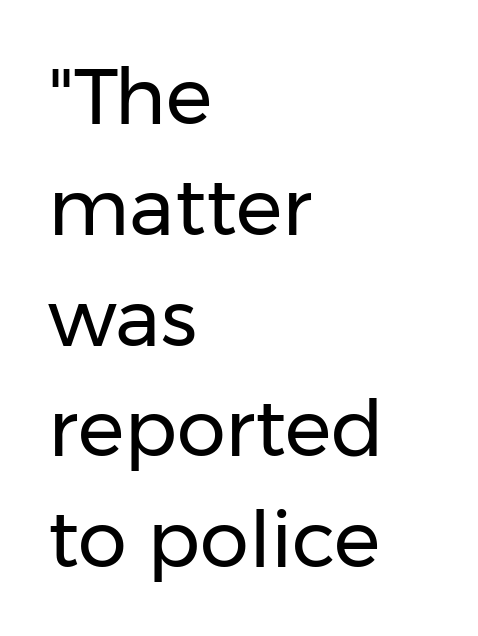
Q: Is the text bold? A: No.
Q: Is the text italic (slanted)? A: No, it is upright.
Q: Is the typeface a serif or a sans-serif typeface? A: Sans-serif.
Q: Is the text underlined? A: No.
Q: How is the paragraph aligned? A: Left-aligned.
Q: Is the spacing between letters normal or unusually wide? A: Normal.
Q: Is the spacing between lines tight, normal or loose? A: Normal.
Q: Width (condensed, normal, or wide)? A: Normal.
Q: Stroke contrast? A: Low.
Q: x-height? A: Medium.
Q: Monospaced? A: No.
